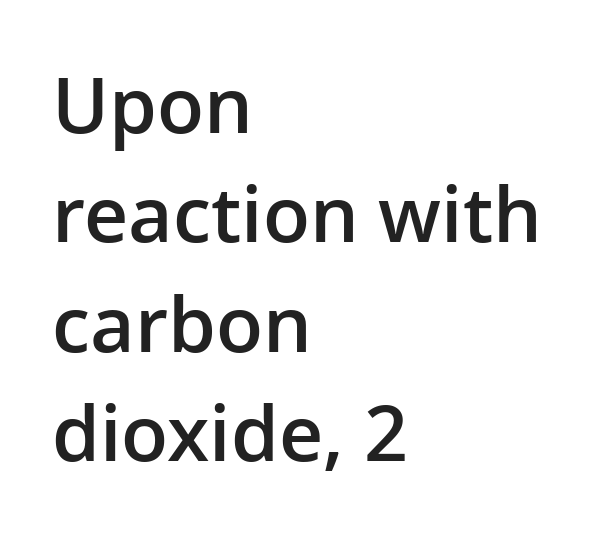
The image shows 77 px semibold sans-serif type, upright; set left-aligned, normal line spacing (1.42x), normal letter spacing, not underlined; low stroke contrast and a medium x-height.
